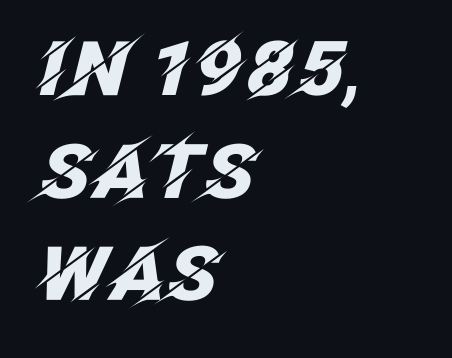
{"italic": "yes", "lean": "right", "slant_degrees": 12, "bold": "yes", "weight": "heavy", "width": "normal", "stroke_contrast": "low", "x_height": "large", "monospaced": "no", "underline": "no", "align": "left", "line_spacing": "normal", "line_spacing_ratio": 1.37, "letter_spacing": "normal", "letter_spacing_em": 0.0, "glyph_px": 75}
